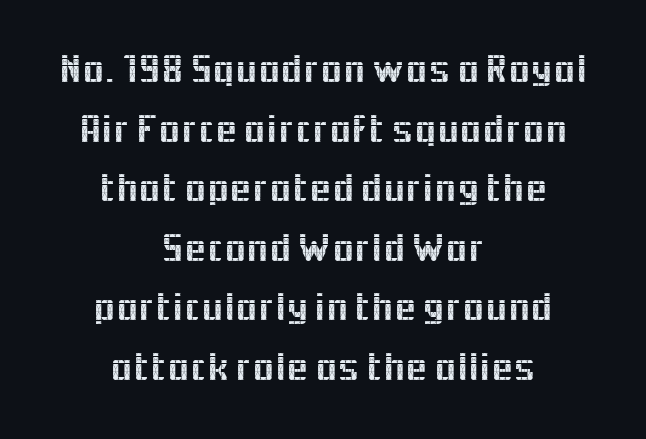
Casual observation: everything's sitting right in the middle. The zone under the glyphs is completely vacant. Looks like regular typesetting: each glyph gets only the width it needs. How are the letters spaced? Ordinarily, with no added tracking.
